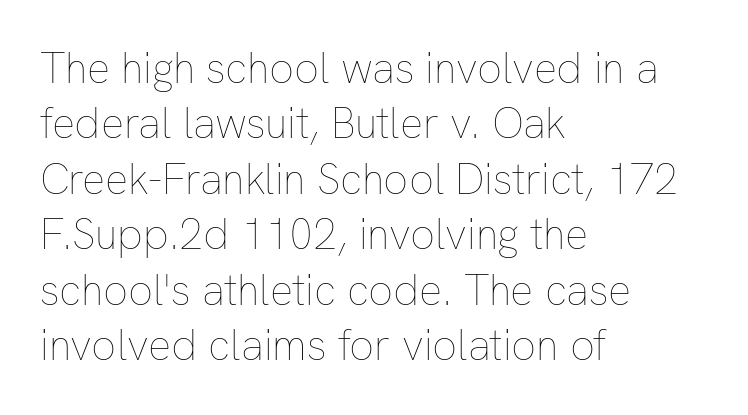
Unmarked baselines from the first word to the last. The lines sit at an ordinary, default distance from one another. Students, note that the glyphs here touch the page at normal intervals. The characters are drawn with everyday or finer stroke widths.
